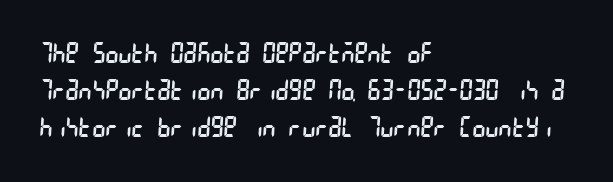
The image shows 28 px regular-weight, condensed sans-serif type; set left-aligned, normal line spacing (1.32x), normal letter spacing, not underlined; low stroke contrast and a large x-height.
